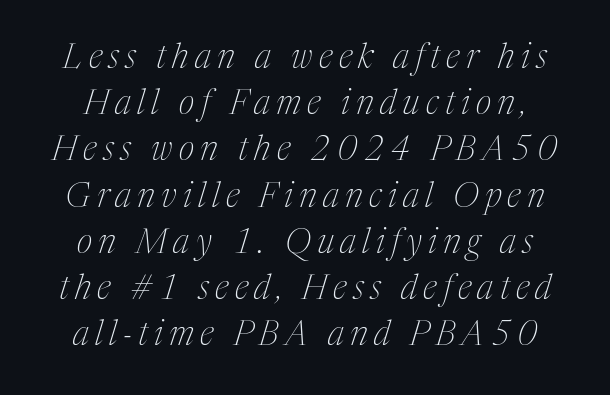
{"serif": "yes", "italic": "yes", "lean": "right", "slant_degrees": 17, "bold": "no", "weight": "thin", "width": "condensed", "stroke_contrast": "medium", "x_height": "medium", "monospaced": "no", "underline": "no", "line_spacing": "normal", "line_spacing_ratio": 1.36, "glyph_px": 34}
